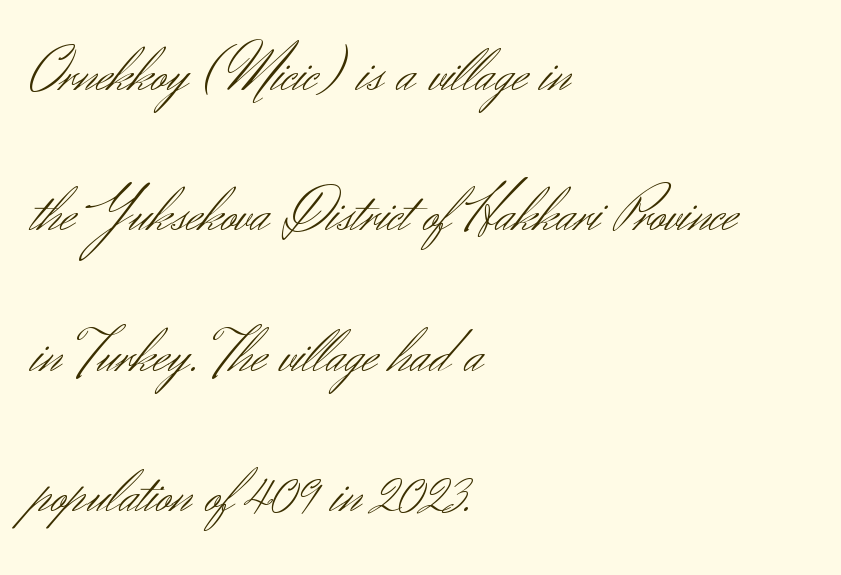
The image shows 63 px light sans-serif type; set left-aligned, loose line spacing (2.23x), normal letter spacing, not underlined; medium stroke contrast and a small x-height.
